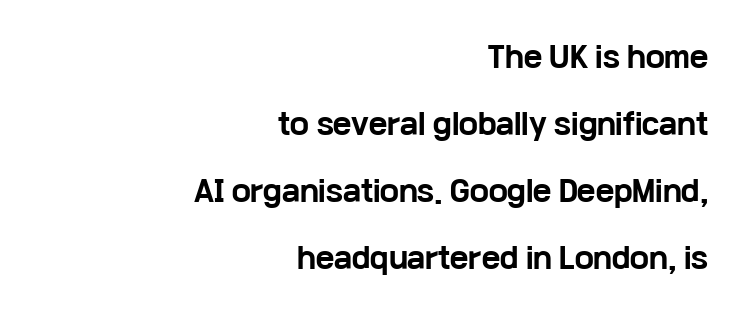
Typesetter's note: full bold, strokes at maximum text heaviness. The letters stand upright; this is a roman face. Tracking value appears to be zero — textbook default spacing. Looks like regular typesetting: each glyph gets only the width it needs. Widely set lines give the paragraph a tall, airy silhouette. Leftover space on each line is placed entirely before the opening word.
